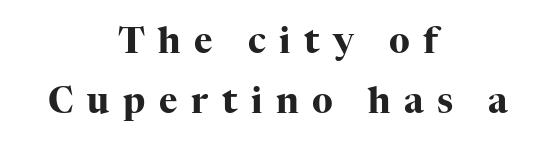
Q: Is the text bold? A: Yes.
Q: Is the text italic (slanted)? A: No, it is upright.
Q: Is the typeface a serif or a sans-serif typeface? A: Serif.
Q: Is the text underlined? A: No.
Q: How is the paragraph aligned? A: Centered.
Q: Is the spacing between letters normal or unusually wide? A: Unusually wide.
Q: Width (condensed, normal, or wide)? A: Normal.
Q: Stroke contrast? A: High.
Q: x-height? A: Medium.
Q: Monospaced? A: No.
